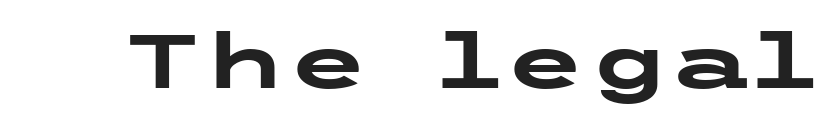
The image shows 75 px heavy, wide sans-serif type, upright; set normal letter spacing, not underlined; low stroke contrast and a medium x-height.
